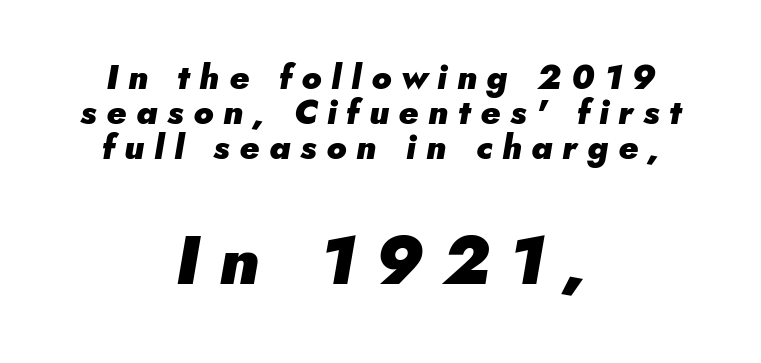
The image shows 68 px heavy type, italic (leaning right); set centered, tight line spacing (1.03x), unusually wide letter spacing (+0.29 em), not underlined; the second (bottom) block is 2.0x larger; low stroke contrast and a small x-height.
